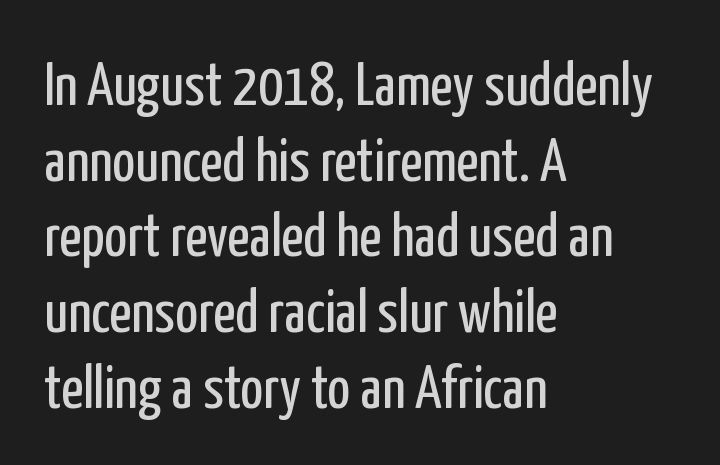
This sample uses a sans-serif face. This sample has the flowing, uneven cadence of proportional lettering. Bare-footed words on every line. The letters stand straight up with perfectly vertical stems.
